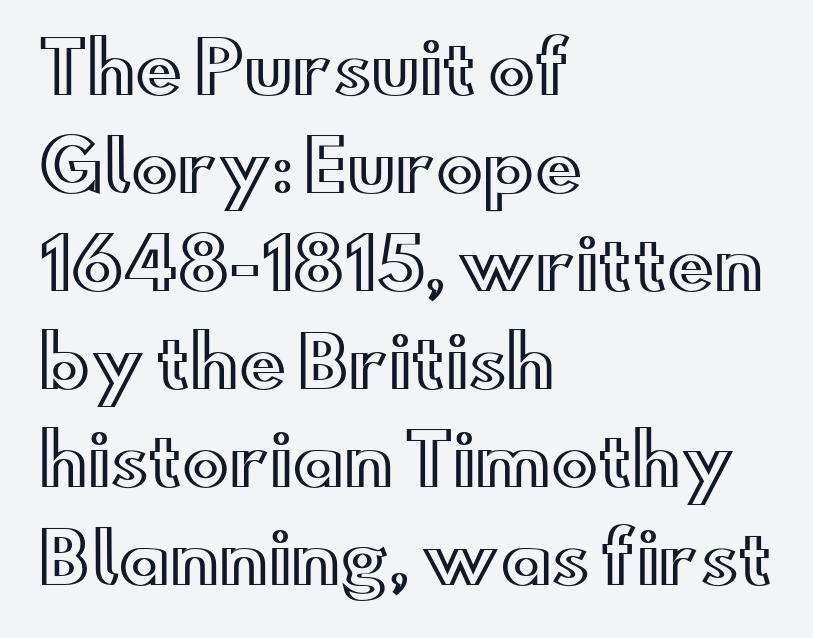
Think of a printed novel: that variable character pitch is what you see here. Bare-footed words on every line. Do the letters lean? They stand straight. Each new line begins a customary step beneath the previous one. Nobody touched the tracking dial on this one.
